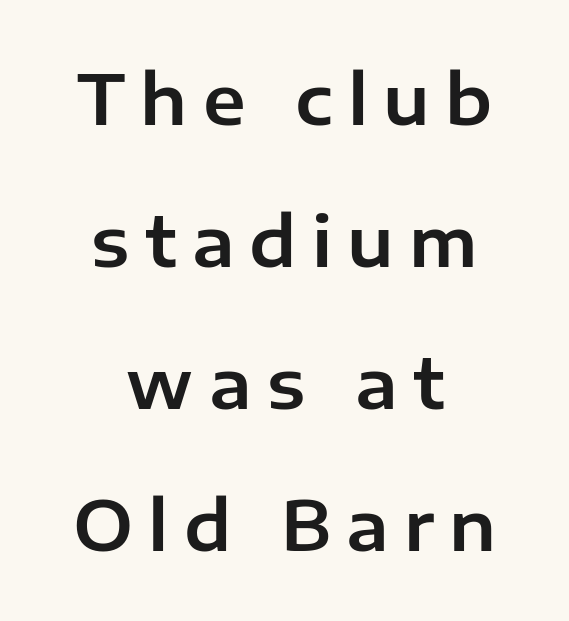
{"serif": "no", "italic": "no", "width": "normal", "stroke_contrast": "low", "x_height": "medium", "monospaced": "no", "underline": "no", "align": "center", "line_spacing": "loose", "line_spacing_ratio": 2.06, "letter_spacing": "wide", "letter_spacing_em": 0.22, "glyph_px": 69}
